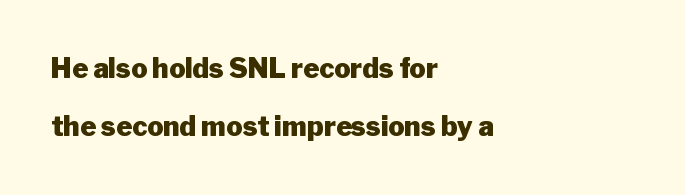
Just letters on the line, the space beneath them empty. The font is running at its bold setting. A great deal of white space separates one row of letters from the next. Italic: no, the glyphs are upright roman. In CSS terms this would be text-align: left.
